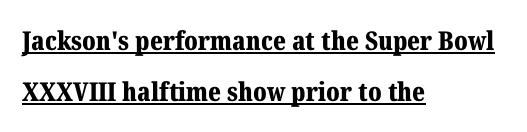
Q: Is the text bold? A: Yes.
Q: Is the text italic (slanted)? A: No, it is upright.
Q: Is the text underlined? A: Yes.
Q: How is the paragraph aligned? A: Left-aligned.
Q: Is the spacing between letters normal or unusually wide? A: Normal.
Q: Is the spacing between lines tight, normal or loose? A: Loose.
